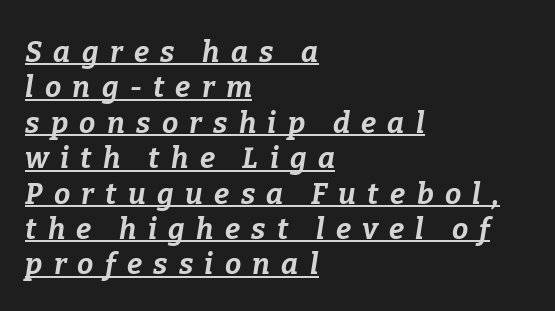
You could not count columns in this text — the font is proportionally spaced. The string is rendered with underlining switched on. The face used here has the dense, thick strokes of a bold. The passage shown has open, widely tracked lettering throughout. Slanted lettering throughout. Compared with a centered layout, this one pins lines to the left instead.
